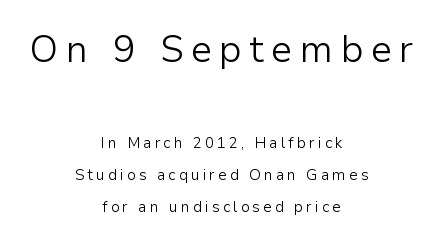
{"serif": "no", "italic": "no", "bold": "no", "weight": "light", "width": "normal", "stroke_contrast": "low", "x_height": "medium", "monospaced": "no", "underline": "no", "align": "center", "line_spacing": "loose", "line_spacing_ratio": 2.13, "letter_spacing": "wide", "letter_spacing_em": 0.2, "larger_block": "first", "size_ratio": 2.47, "glyph_px": 37}
